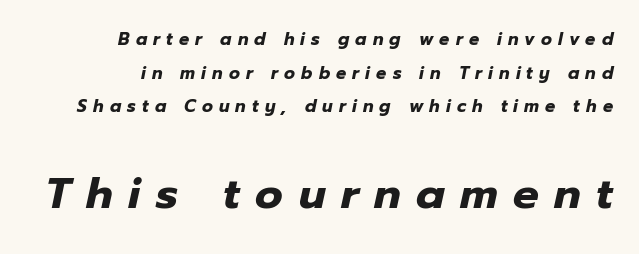
Note the varied advance widths — an 'i' is clearly narrower than an 'm'. Glyph-to-glyph distance is far greater than everyday printed text. Any mark beneath the type? The region is blank. Emphasis by weight is at full strength: bold.
